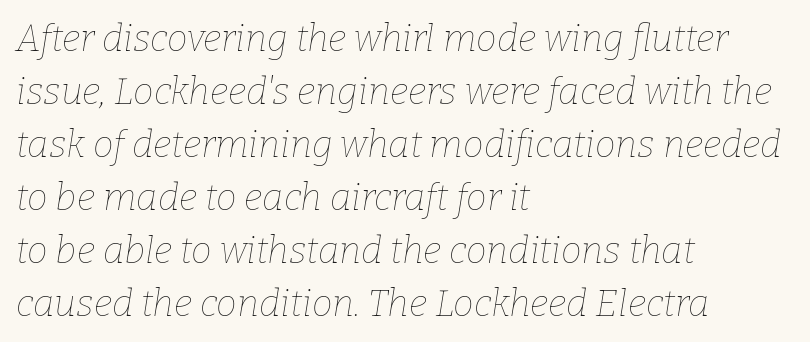
{"italic": "yes", "lean": "right", "slant_degrees": 9, "bold": "no", "weight": "thin", "width": "normal", "stroke_contrast": "low", "x_height": "medium", "monospaced": "no", "underline": "no", "align": "left", "line_spacing": "normal", "line_spacing_ratio": 1.43, "letter_spacing": "normal", "letter_spacing_em": 0.0, "glyph_px": 37}
